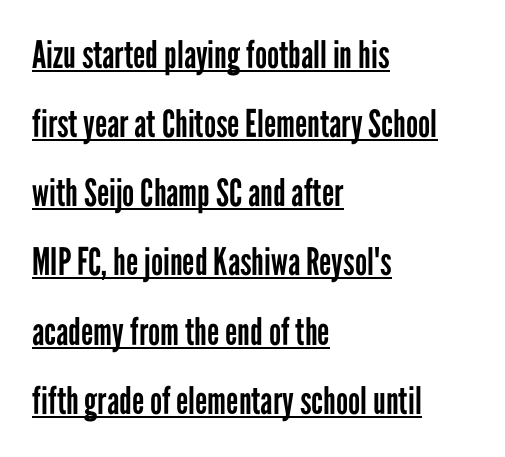
The image shows 38 px regular-weight, condensed sans-serif type, upright; set left-aligned, line spacing 1.82x, normal letter spacing, underlined; low stroke contrast and a medium x-height.
